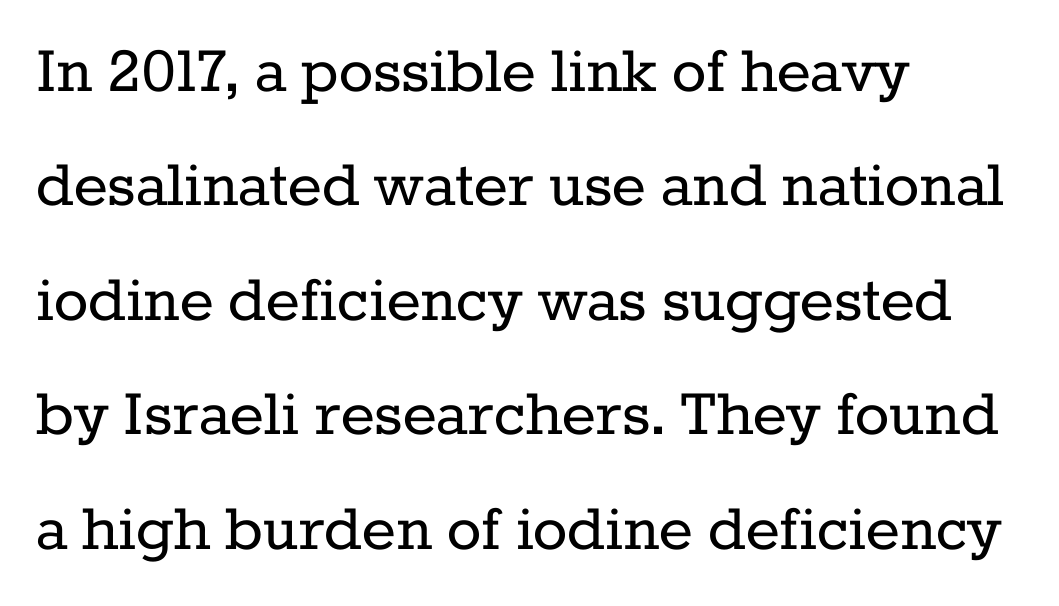
{"serif": "yes", "italic": "no", "bold": "no", "weight": "regular", "width": "normal", "stroke_contrast": "low", "x_height": "medium", "monospaced": "no", "underline": "no", "align": "left", "line_spacing": "normal", "line_spacing_ratio": 1.59, "letter_spacing": "normal", "letter_spacing_em": 0.0, "glyph_px": 72}
